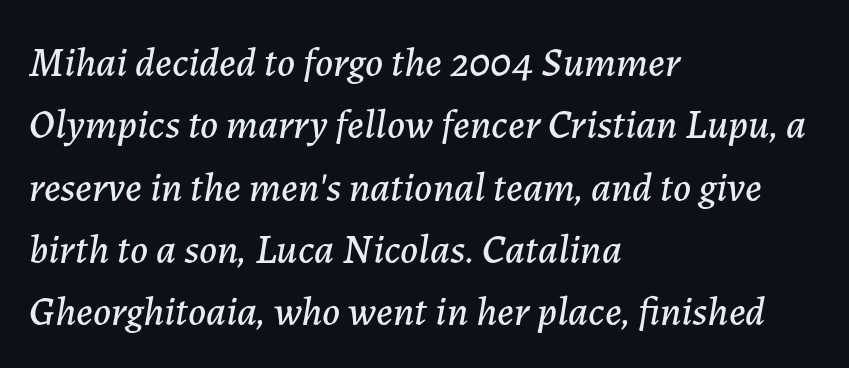
The image shows 41 px text type, italic (leaning right); set left-aligned, normal line spacing (1.52x), normal letter spacing, not underlined; low stroke contrast and a medium x-height.
